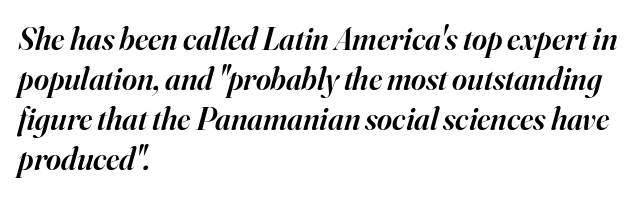
{"serif": "yes", "italic": "yes", "lean": "right", "slant_degrees": 16, "bold": "semi", "weight": "semibold", "width": "normal", "stroke_contrast": "high", "x_height": "small", "monospaced": "no", "underline": "no", "align": "left", "line_spacing": "normal", "line_spacing_ratio": 1.25, "letter_spacing": "normal", "letter_spacing_em": 0.0, "glyph_px": 32}
